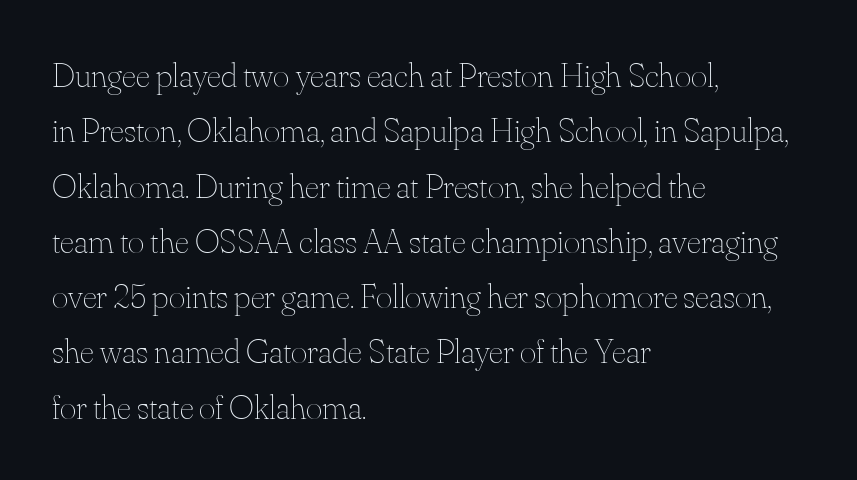
The image shows 35 px thin type, upright; set left-aligned, normal line spacing (1.58x), normal letter spacing, not underlined; medium stroke contrast and a small x-height.
